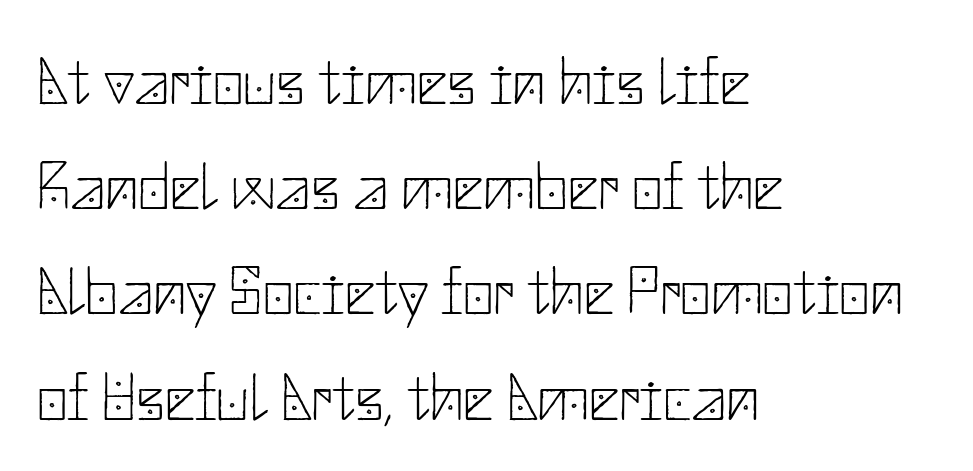
{"serif": "no", "italic": "no", "bold": "no", "weight": "thin", "width": "normal", "stroke_contrast": "low", "x_height": "small", "underline": "no", "align": "left", "line_spacing": "normal", "line_spacing_ratio": 1.57, "letter_spacing": "normal", "letter_spacing_em": 0.0, "glyph_px": 67}
